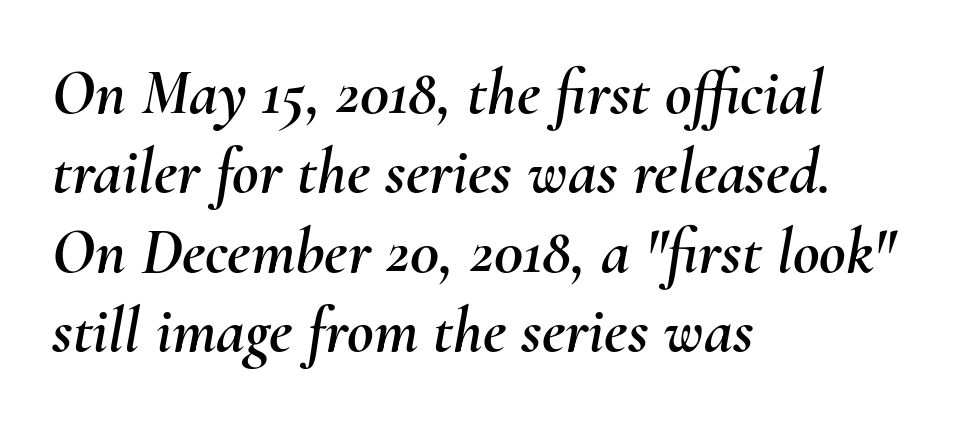
{"italic": "yes", "lean": "right", "slant_degrees": 10, "width": "normal", "stroke_contrast": "medium", "x_height": "small", "monospaced": "no", "underline": "no", "align": "left", "line_spacing_ratio": 1.22, "letter_spacing": "normal", "letter_spacing_em": 0.0, "glyph_px": 65}
